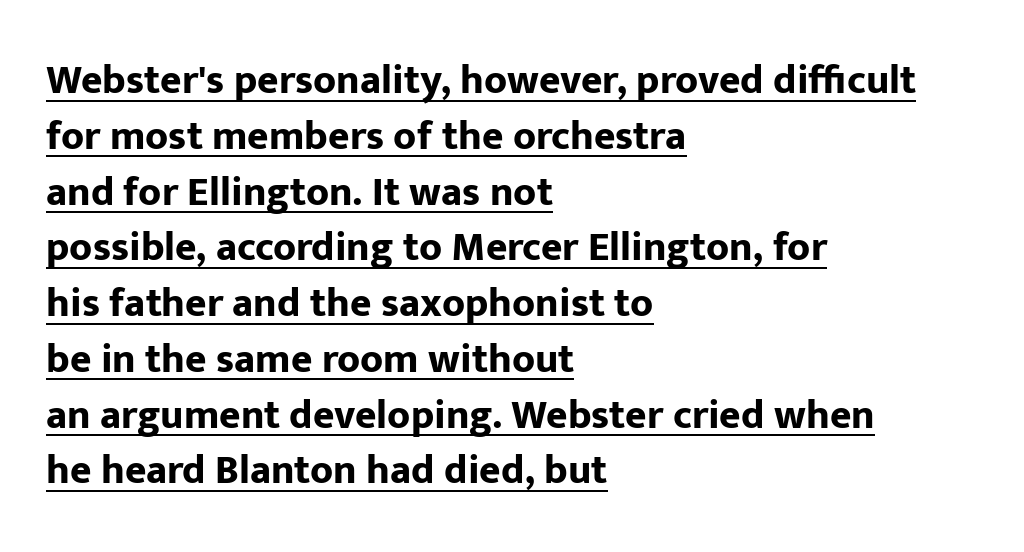
The image shows 41 px bold sans-serif type, upright; set left-aligned, normal line spacing (1.36x), normal letter spacing, underlined; low stroke contrast and a medium x-height.
